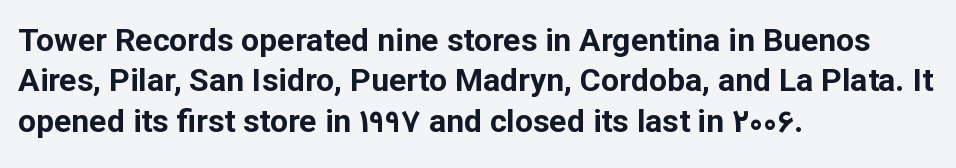
Descenders hang freely into open space. Nothing sits at the stroke ends, so this counts as sans-serif. In terms of letterspacing, this is plain default setting. Posture: vertical. A typesetter would call this proportional, since set widths differ per character. Casual observation: everything's shoved over to the left.
